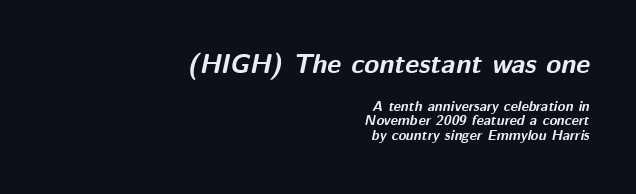
Q: Is the text bold? A: Yes.
Q: Is the text italic (slanted)? A: Yes, it leans right by about 12 degrees.
Q: Is the text underlined? A: No.
Q: How is the paragraph aligned? A: Right-aligned.
Q: Is the spacing between letters normal or unusually wide? A: Normal.
Q: Is the spacing between lines tight, normal or loose? A: Tight.
Q: Which block of text is set in a larger size, the first (top) or the second (bottom)? A: The first (top) one.
